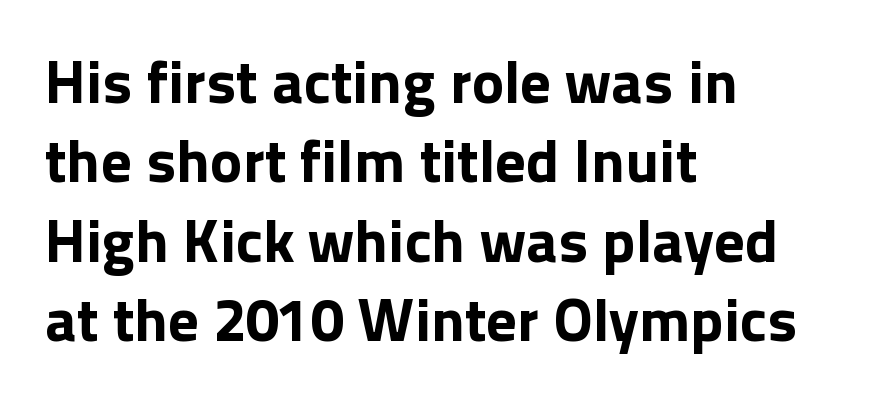
Caption: multi-line text, flush left, ragged right. The letters carry no serifs — their stems end cleanly without finishing strokes. This sample uses plain, unmodified letter spacing. Heavy, bold letterforms. The gap between lines stays unmarked. A typesetter would call this proportional, since set widths differ per character.
